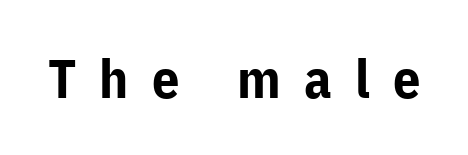
The image shows 54 px bold sans-serif type, upright; set unusually wide letter spacing (+0.43 em), not underlined; low stroke contrast and a medium x-height.
